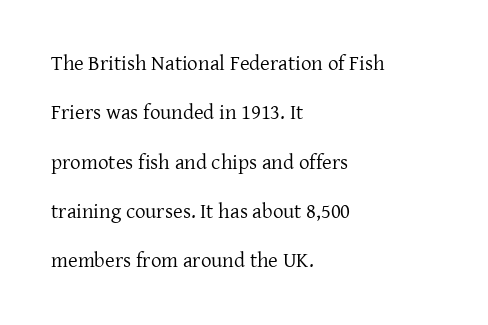
Summary of vertical rhythm: relaxed, with wide interline spacing. The letters stand upright; this is a roman face. Each stroke keeps to a modest, everyday thickness or less. No extra tracking has been applied to these lines. Beneath every word, the page is bare.
